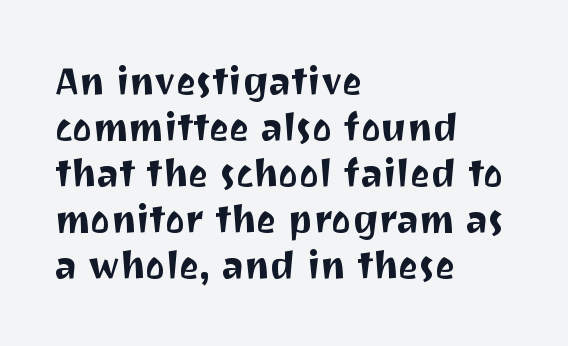
Q: Is the text italic (slanted)? A: No, it is upright.
Q: Is the typeface a serif or a sans-serif typeface? A: Sans-serif.
Q: Is the text underlined? A: No.
Q: How is the paragraph aligned? A: Left-aligned.
Q: Is the spacing between letters normal or unusually wide? A: Normal.
Q: Width (condensed, normal, or wide)? A: Normal.
Q: Stroke contrast? A: Medium.
Q: x-height? A: Medium.
Q: Monospaced? A: No.
